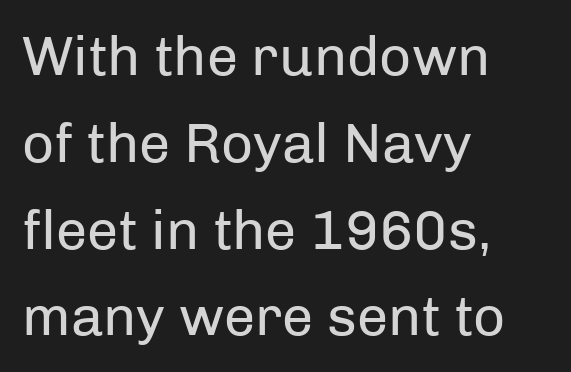
The image shows 56 px regular-weight sans-serif type, upright; set left-aligned, normal line spacing (1.55x), normal letter spacing, not underlined; low stroke contrast and a medium x-height.
